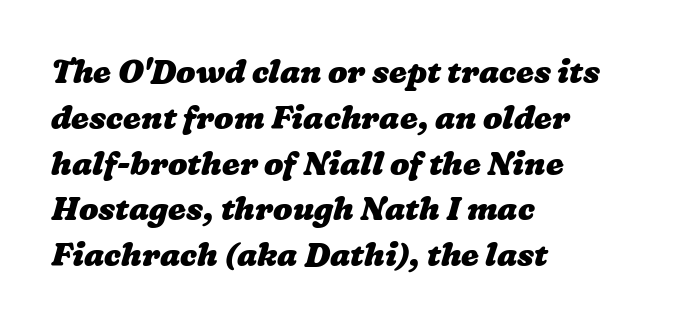
{"bold": "yes", "weight": "heavy", "width": "wide", "stroke_contrast": "low", "x_height": "medium", "monospaced": "no", "underline": "no", "align": "left", "line_spacing": "normal", "line_spacing_ratio": 1.43, "letter_spacing": "normal", "letter_spacing_em": 0.0, "glyph_px": 32}
